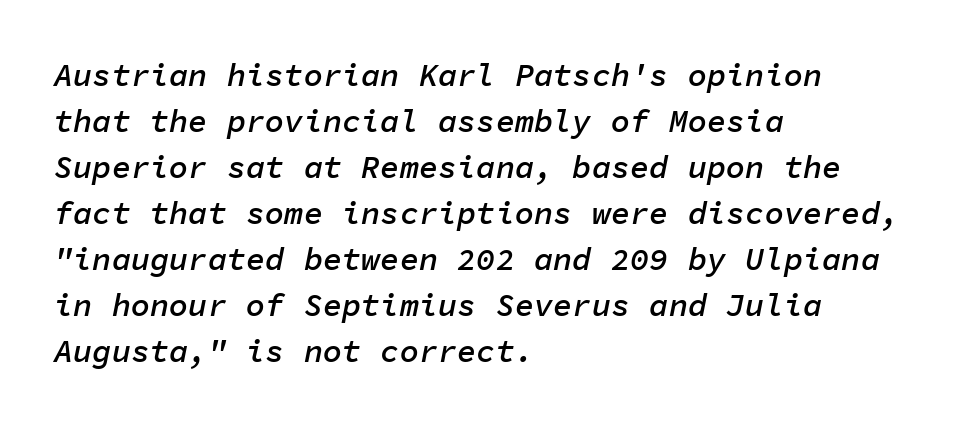
The image shows 32 px semibold type, italic (leaning right), monospaced; set left-aligned, normal line spacing (1.44x), normal letter spacing, not underlined; low stroke contrast and a medium x-height.
